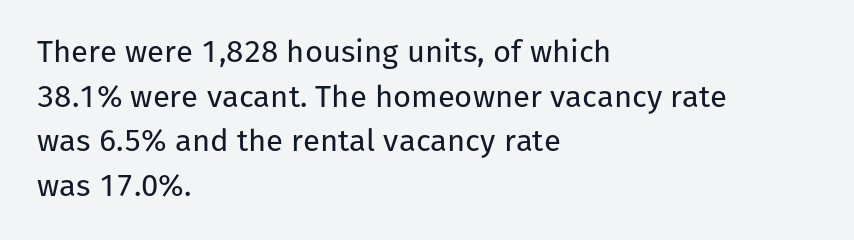
Nobody drew a line under any word here. The face used here is a sans, in the tradition of grotesques and geometrics. Notice how the stems are strictly vertical — no italics here. No extra tracking has been applied to these lines. Whoever set this chose a conventional vertical rhythm.
